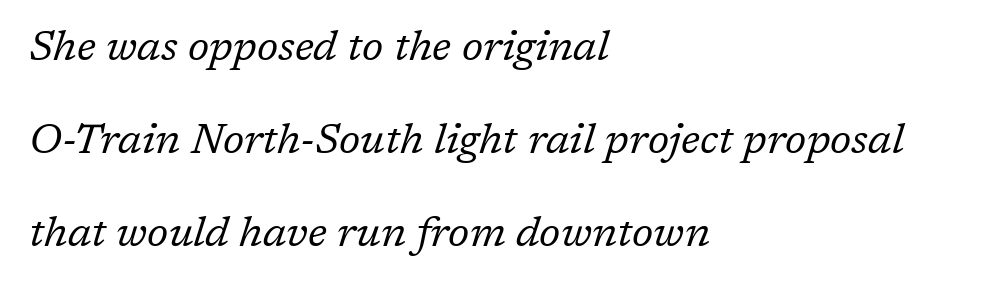
{"serif": "yes", "italic": "yes", "lean": "right", "slant_degrees": 17, "bold": "no", "weight": "regular", "width": "normal", "stroke_contrast": "low", "x_height": "medium", "monospaced": "no", "underline": "no", "align": "left", "line_spacing": "loose", "line_spacing_ratio": 2.21, "letter_spacing": "normal", "letter_spacing_em": 0.0, "glyph_px": 42}
